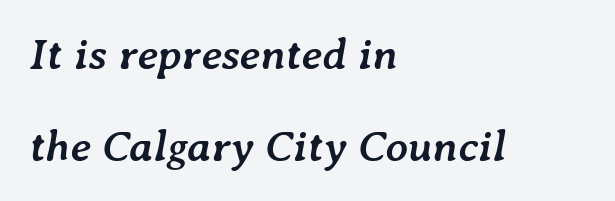
{"italic": "yes", "lean": "right", "slant_degrees": 7, "bold": "yes", "weight": "semibold", "width": "normal", "stroke_contrast": "low", "x_height": "medium", "monospaced": "no", "underline": "no", "align": "left", "line_spacing": "loose", "line_spacing_ratio": 2.08, "letter_spacing": "normal", "letter_spacing_em": 0.0, "glyph_px": 44}
